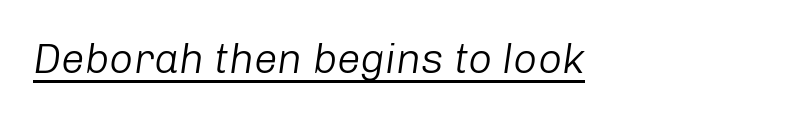
The text carries the slant typical of an italic or oblique font. The font sits on the lighter half of the weight spectrum, regular included. Students, note that the glyphs here touch the page at normal intervals. Underlining? Definitely there. The letters advance in unequal steps, a hallmark of proportional type.
